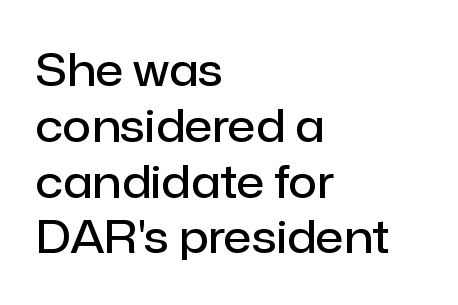
Typesetter's note: demi weight, one step under bold. The compositor pushed each line to the left boundary. The string is rendered with underlining switched off. What stands out about the letter spacing? Nothing — it is the standard amount. Is this a sans? Yes — the strokes have no serifs. The face used here is proportionally spaced, like ordinary book or web type.
